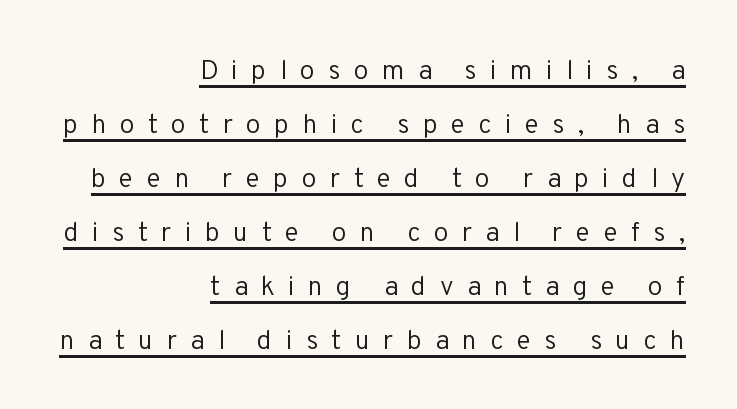
The image shows 27 px text type, upright; set right-aligned, loose line spacing (2.0x), unusually wide letter spacing (+0.49 em), underlined.
